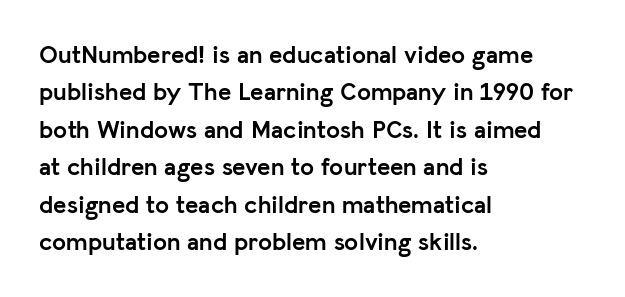
Q: Is the text bold? A: Yes.
Q: Is the text italic (slanted)? A: No, it is upright.
Q: Is the text underlined? A: No.
Q: How is the paragraph aligned? A: Left-aligned.
Q: Is the spacing between letters normal or unusually wide? A: Normal.
Q: Is the spacing between lines tight, normal or loose? A: Normal.
